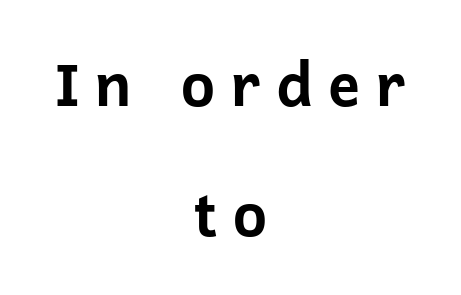
Q: Is the text bold? A: Yes.
Q: Is the text italic (slanted)? A: No, it is upright.
Q: Is the typeface a serif or a sans-serif typeface? A: Sans-serif.
Q: Is the text underlined? A: No.
Q: How is the paragraph aligned? A: Centered.
Q: Is the spacing between letters normal or unusually wide? A: Unusually wide.
Q: Is the spacing between lines tight, normal or loose? A: Loose.
Q: Width (condensed, normal, or wide)? A: Normal.
Q: Stroke contrast? A: Low.
Q: x-height? A: Medium.
Q: Monospaced? A: No.
